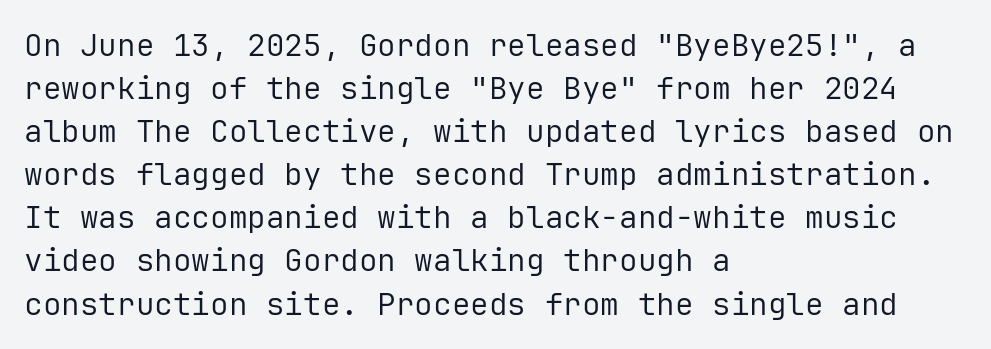
The image shows 31 px regular-weight sans-serif type, upright, monospaced; set left-aligned, normal line spacing (1.39x), normal letter spacing, not underlined; low stroke contrast and a medium x-height.
